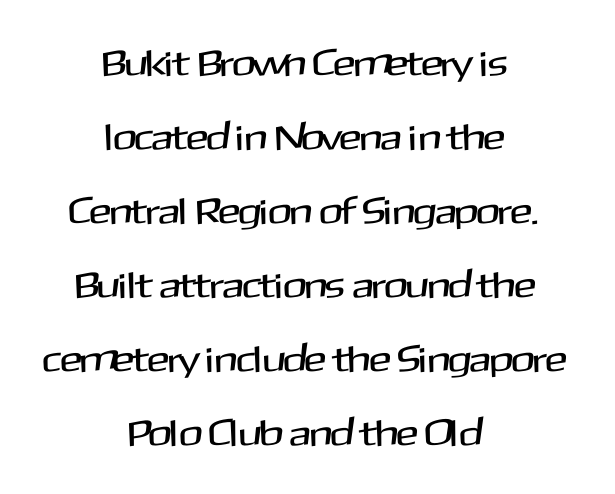
Q: Is the text italic (slanted)? A: No, it is upright.
Q: Is the typeface a serif or a sans-serif typeface? A: Sans-serif.
Q: Is the text underlined? A: No.
Q: How is the paragraph aligned? A: Centered.
Q: Is the spacing between letters normal or unusually wide? A: Normal.
Q: Is the spacing between lines tight, normal or loose? A: Loose.
Q: Width (condensed, normal, or wide)? A: Normal.
Q: Stroke contrast? A: Medium.
Q: x-height? A: Medium.
Q: Monospaced? A: No.
